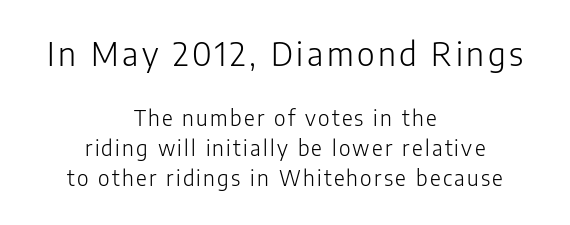
In terms of posture, this sample is upright. Proportional: the letters do not fall into vertical columns. Bare-footed words on every line. Character size in the leading block exceeds that of the trailing block. To sum up the face: it is a sans, with no serifs. The rendering uses a moderate line-height, typical for paragraphs.
